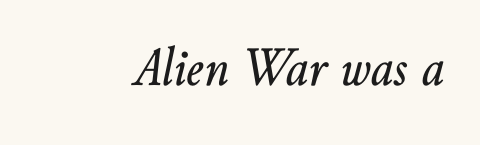
Q: Is the text italic (slanted)? A: Yes, it leans right by about 10 degrees.
Q: Is the text underlined? A: No.
Q: Is the spacing between letters normal or unusually wide? A: Normal.
Q: Width (condensed, normal, or wide)? A: Normal.
Q: Stroke contrast? A: Low.
Q: x-height? A: Small.
Q: Monospaced? A: No.
